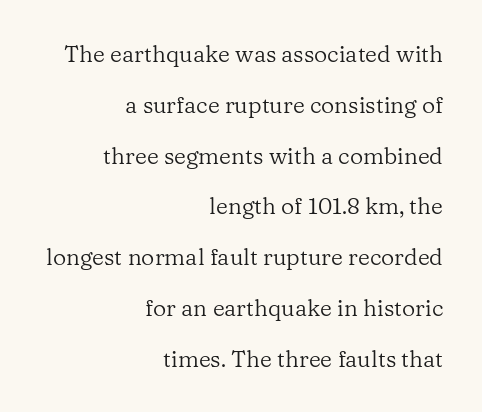
The image shows 23 px text type, upright; set right-aligned, loose line spacing (2.21x), normal letter spacing, not underlined.
